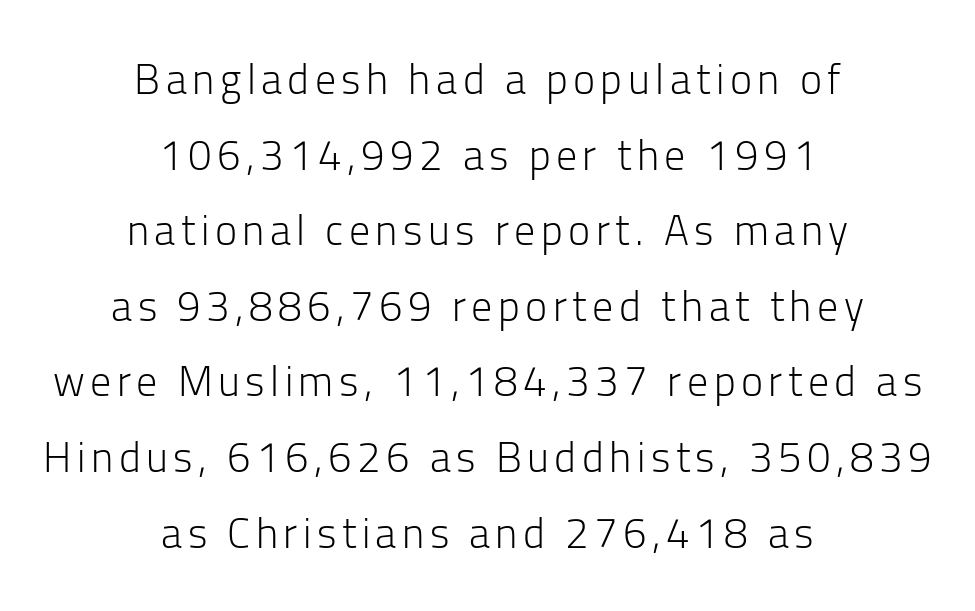
{"serif": "no", "italic": "no", "bold": "no", "weight": "light", "width": "normal", "stroke_contrast": "low", "x_height": "medium", "monospaced": "no", "underline": "no", "align": "center", "line_spacing_ratio": 1.8, "glyph_px": 42}
